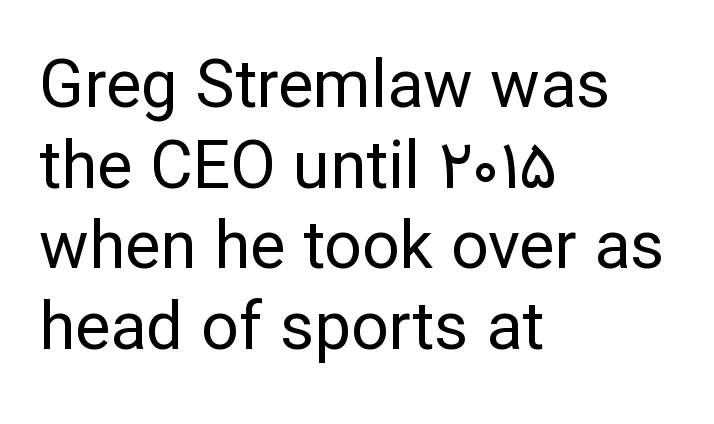
{"serif": "no", "italic": "no", "bold": "no", "weight": "regular", "width": "normal", "stroke_contrast": "low", "x_height": "medium", "monospaced": "no", "underline": "no", "align": "left", "line_spacing_ratio": 1.22, "letter_spacing": "normal", "letter_spacing_em": 0.0, "glyph_px": 66}
